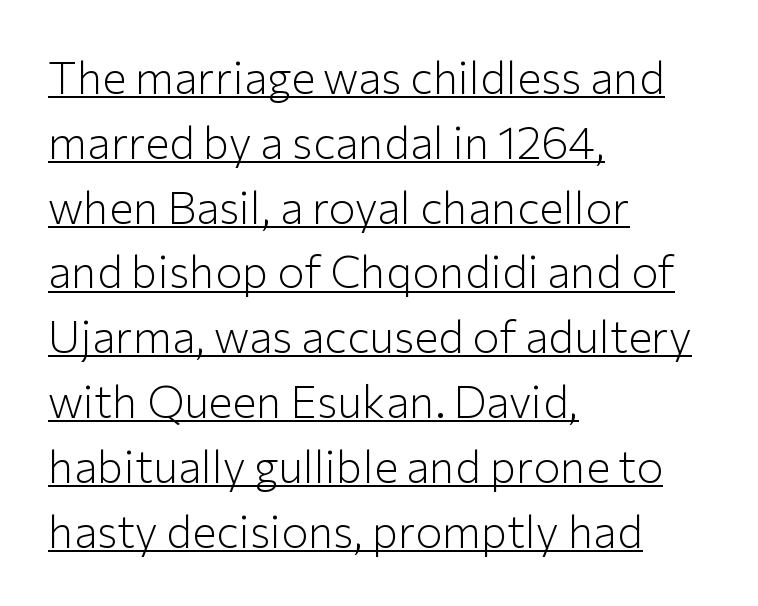
The image shows 45 px light sans-serif type, upright; set left-aligned, normal line spacing (1.44x), normal letter spacing, underlined; low stroke contrast and a medium x-height.
